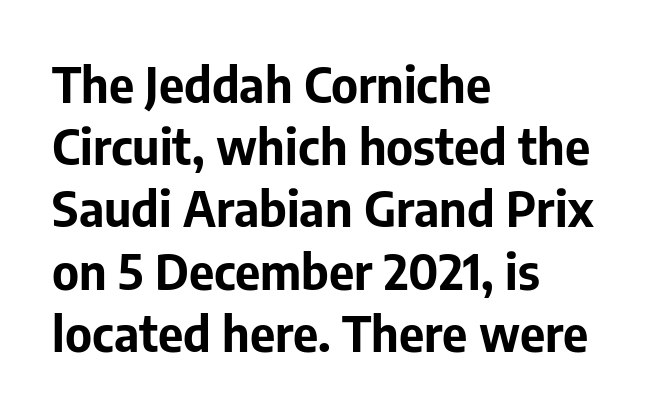
Stroke terminals: plain, sans-serif. Where is the straight margin? On the left. I'd describe the lettering as bold — thick and assertive. Summary of vertical rhythm: regular, with standard interline spacing.
